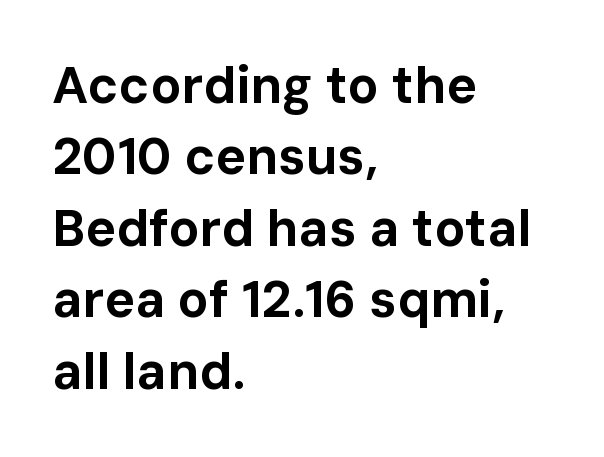
Q: Is the text bold? A: Yes.
Q: Is the text italic (slanted)? A: No, it is upright.
Q: Is the typeface a serif or a sans-serif typeface? A: Sans-serif.
Q: Is the text underlined? A: No.
Q: How is the paragraph aligned? A: Left-aligned.
Q: Is the spacing between letters normal or unusually wide? A: Normal.
Q: Is the spacing between lines tight, normal or loose? A: Normal.
Q: Width (condensed, normal, or wide)? A: Normal.
Q: Stroke contrast? A: Low.
Q: x-height? A: Medium.
Q: Monospaced? A: No.
